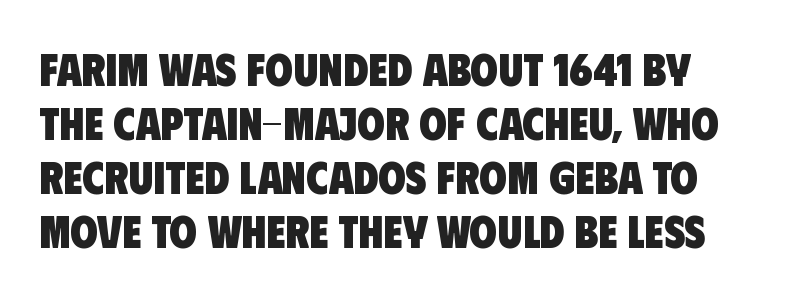
The image shows 45 px heavy, condensed sans-serif type; set line spacing 1.2x, normal letter spacing, not underlined; low stroke contrast and a large x-height.
